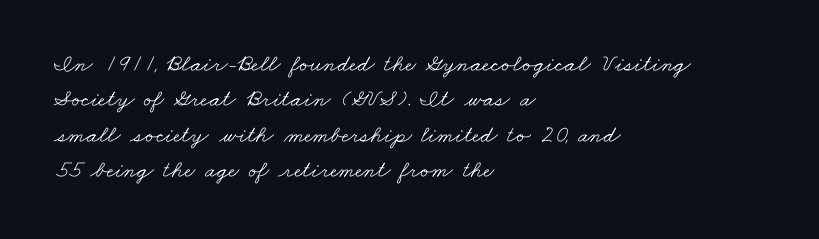
Q: Is the text bold? A: No.
Q: Is the text underlined? A: No.
Q: How is the paragraph aligned? A: Left-aligned.
Q: Is the spacing between letters normal or unusually wide? A: Normal.
Q: Is the spacing between lines tight, normal or loose? A: Normal.
